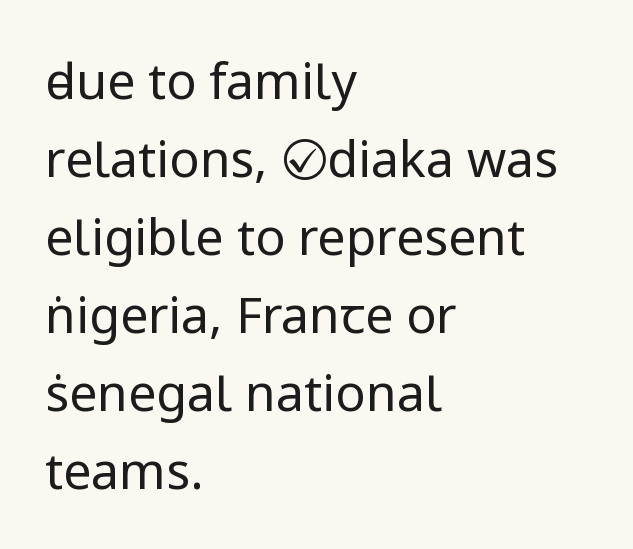
Q: Is the text bold? A: No.
Q: Is the text italic (slanted)? A: No, it is upright.
Q: Is the typeface a serif or a sans-serif typeface? A: Sans-serif.
Q: Is the text underlined? A: No.
Q: How is the paragraph aligned? A: Left-aligned.
Q: Is the spacing between letters normal or unusually wide? A: Normal.
Q: Is the spacing between lines tight, normal or loose? A: Normal.
Q: Width (condensed, normal, or wide)? A: Normal.
Q: Stroke contrast? A: Low.
Q: x-height? A: Medium.
Q: Monospaced? A: No.
